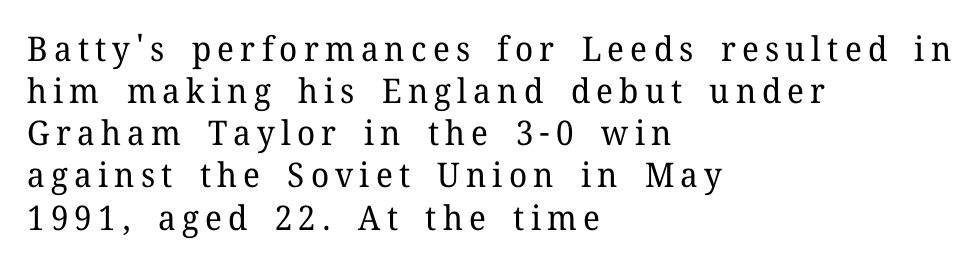
Unbolded letterforms with no extra heft. Letters rest on an invisible, unmarked baseline. Typeset ragged right — the left edge is the straight one. Type style note: has serifs.
